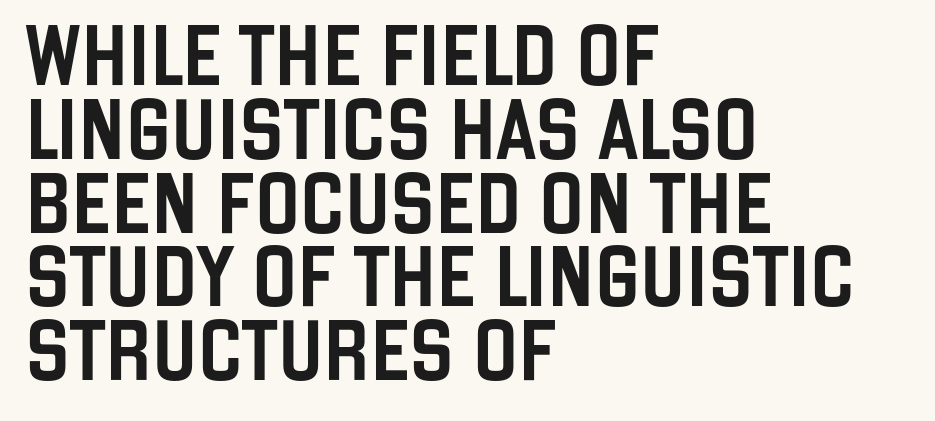
Q: Is the text italic (slanted)? A: No, it is upright.
Q: Is the typeface a serif or a sans-serif typeface? A: Sans-serif.
Q: Is the text underlined? A: No.
Q: How is the paragraph aligned? A: Left-aligned.
Q: Is the spacing between letters normal or unusually wide? A: Normal.
Q: Width (condensed, normal, or wide)? A: Condensed.
Q: Stroke contrast? A: Low.
Q: x-height? A: Large.
Q: Monospaced? A: No.
